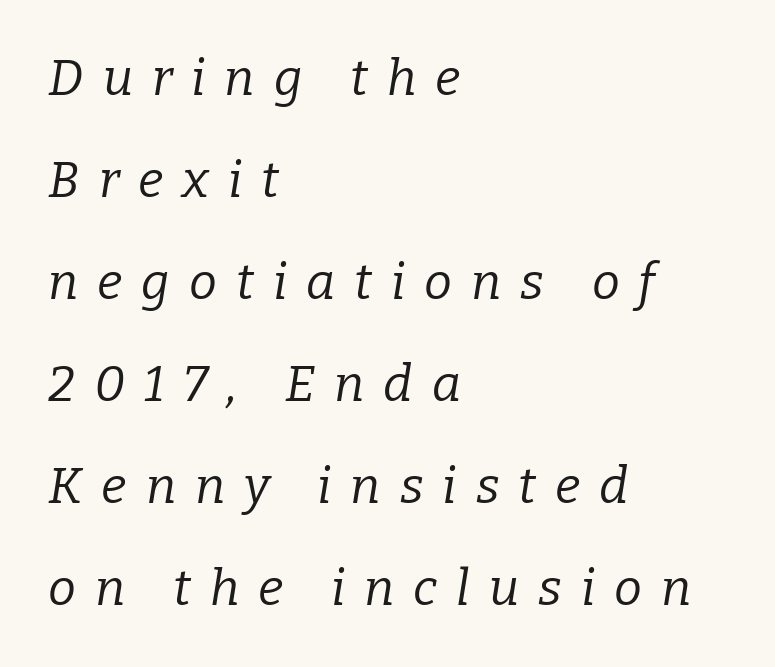
A student would call this left alignment; a typographer would say flush left, rag right. Do the characters align in a grid? No, the font is proportional. A typesetter would label this face a serif. No heavy texture on the line: the type isn't bold.
